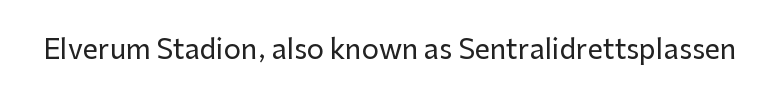
The image shows 27 px text type, upright; set normal letter spacing, not underlined.
